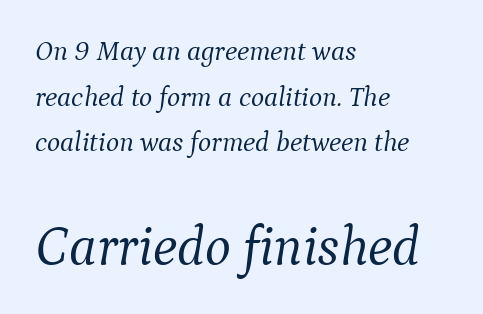
{"serif": "yes", "italic": "yes", "lean": "right", "slant_degrees": 9, "bold": "no", "weight": "light", "width": "normal", "stroke_contrast": "medium", "x_height": "medium", "monospaced": "no", "underline": "no", "align": "left", "line_spacing": "normal", "line_spacing_ratio": 1.63, "letter_spacing": "normal", "letter_spacing_em": 0.0, "larger_block": "second", "size_ratio": 1.96, "glyph_px": 55}
